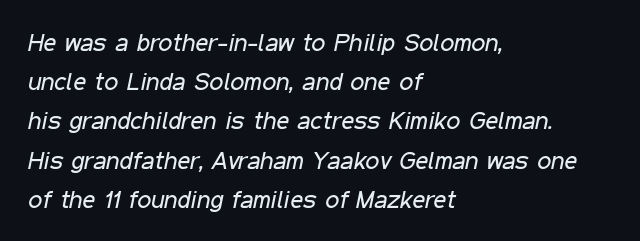
The image shows 25 px text type, italic (leaning right); set left-aligned, normal line spacing (1.57x), normal letter spacing, not underlined.
